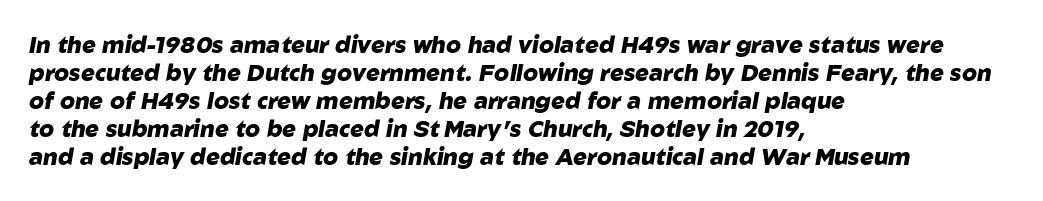
Q: Is the text bold? A: Yes.
Q: Is the text italic (slanted)? A: Yes, it leans right by about 10 degrees.
Q: Is the text underlined? A: No.
Q: How is the paragraph aligned? A: Left-aligned.
Q: Is the spacing between letters normal or unusually wide? A: Normal.
